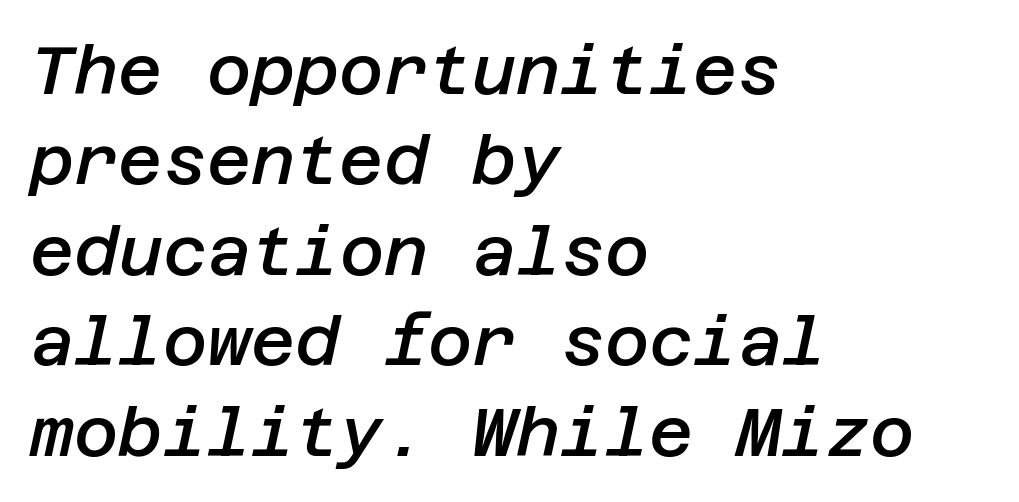
The image shows 68 px semibold type, italic (leaning right); set left-aligned, normal line spacing (1.33x), normal letter spacing, not underlined; low stroke contrast and a large x-height.
